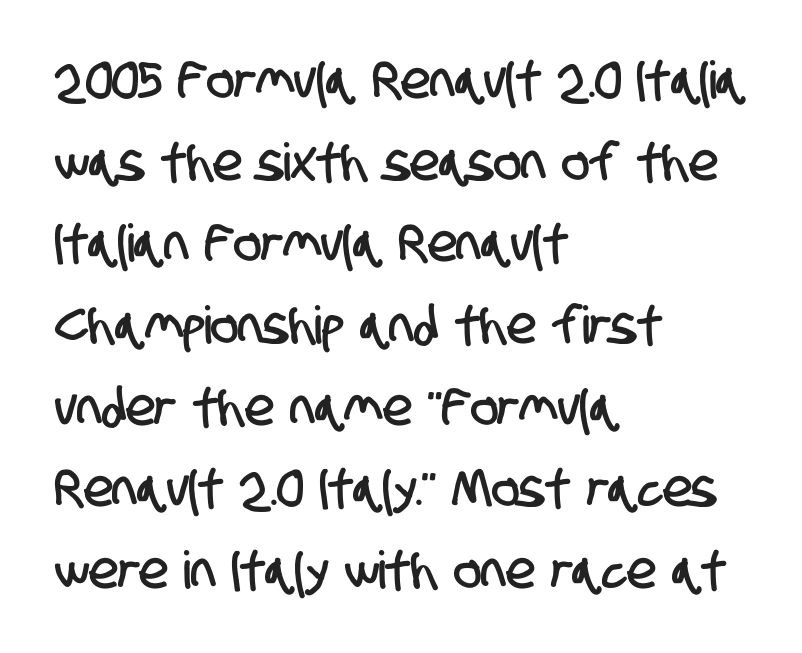
{"serif": "no", "width": "condensed", "stroke_contrast": "low", "x_height": "large", "monospaced": "no", "underline": "no", "align": "left", "line_spacing": "normal", "line_spacing_ratio": 1.57, "letter_spacing": "normal", "letter_spacing_em": 0.0, "glyph_px": 52}
